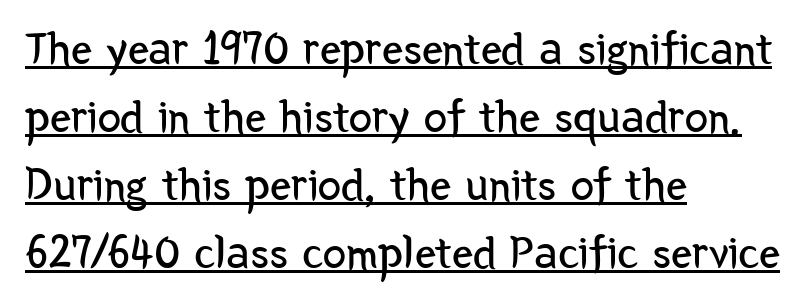
The image shows 47 px regular-weight, condensed sans-serif type, upright; set left-aligned, normal line spacing (1.45x), normal letter spacing, underlined; low stroke contrast and a medium x-height.
